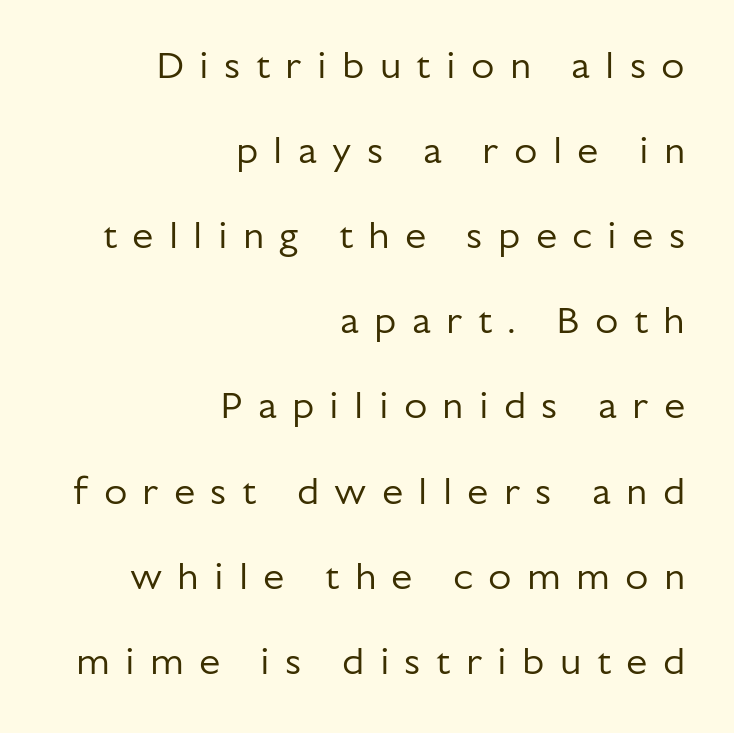
{"serif": "no", "italic": "no", "bold": "no", "weight": "regular", "width": "normal", "stroke_contrast": "low", "x_height": "medium", "monospaced": "no", "underline": "no", "align": "right", "line_spacing": "loose", "line_spacing_ratio": 2.24, "letter_spacing": "wide", "letter_spacing_em": 0.4, "glyph_px": 38}
